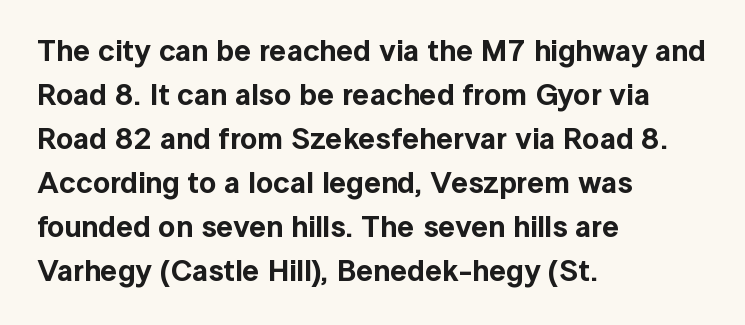
{"serif": "no", "italic": "no", "width": "normal", "x_height": "medium", "monospaced": "no", "underline": "no", "align": "left", "line_spacing": "normal", "line_spacing_ratio": 1.47, "letter_spacing": "normal", "letter_spacing_em": 0.0, "glyph_px": 30}
